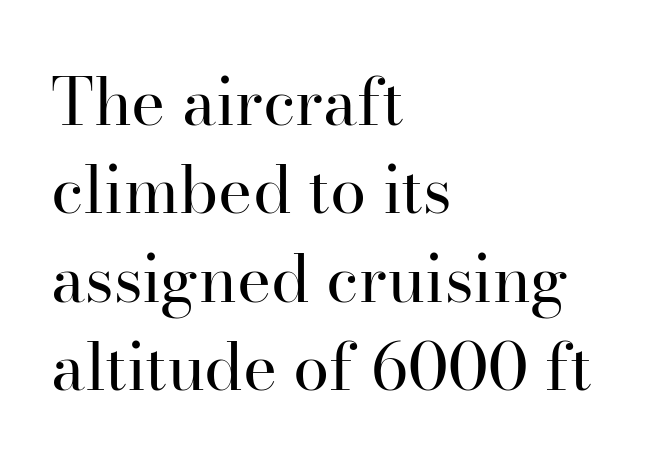
The image shows 65 px regular-weight serif type, upright; set left-aligned, normal line spacing (1.36x), normal letter spacing, not underlined; high stroke contrast and a small x-height.
